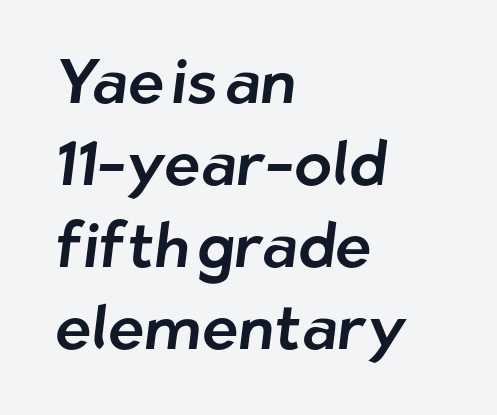
A typesetter would call this leading conventional body-copy spacing. These lines keep a tight, regular rhythm from letter to letter. Note the varied advance widths — an 'i' is clearly narrower than an 'm'. No feet cap the strokes, marking this as sans-serif type. The space beneath each line is pristine and unruled. Where is the straight margin? On the left.
